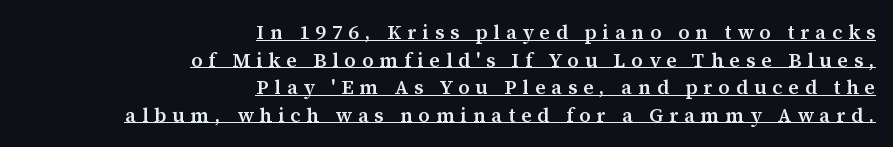
Visually the block forms a straight wall on the right and a jagged coastline on the left. These characters rest on top of a visible drawn line. The lettering stays uniformly vertical, giving the passage a roman look. Stems and bowls a touch heavier than normal — semibold. Vertically, the passage feels balanced, rows spaced as you'd expect.
